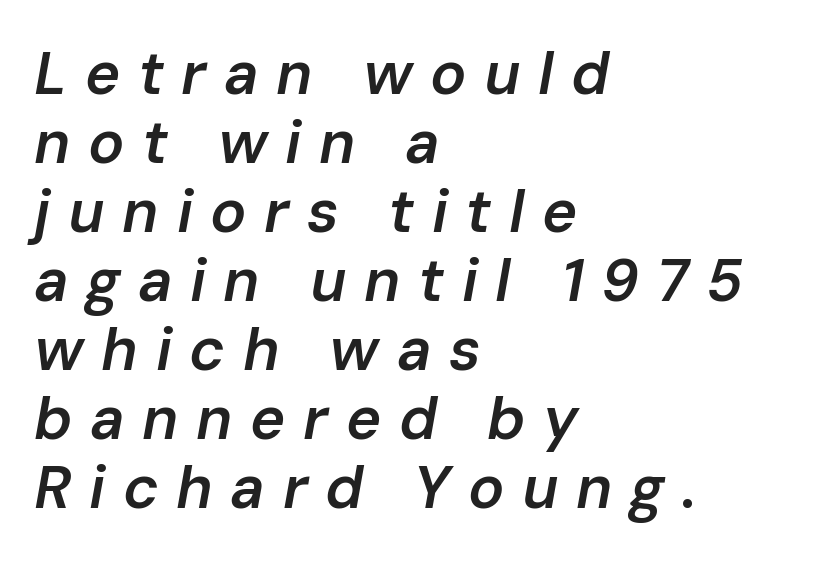
The image shows 60 px semibold type, italic (leaning right); set left-aligned, tight line spacing (1.15x), unusually wide letter spacing (+0.29 em), not underlined; low stroke contrast and a medium x-height.
